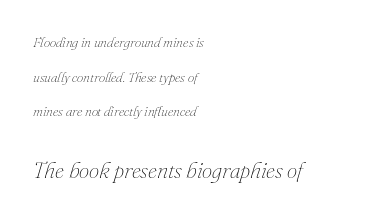
{"italic": "yes", "lean": "right", "slant_degrees": 16, "bold": "no", "underline": "no", "align": "left", "line_spacing": "loose", "line_spacing_ratio": 2.47, "letter_spacing": "normal", "letter_spacing_em": 0.0, "larger_block": "second", "size_ratio": 1.64, "glyph_px": 23}
